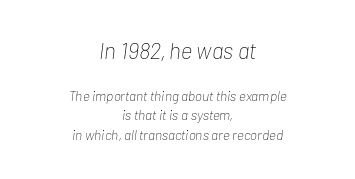
Q: Is the text bold? A: No.
Q: Is the text italic (slanted)? A: Yes, it leans right by about 7 degrees.
Q: Is the text underlined? A: No.
Q: How is the paragraph aligned? A: Centered.
Q: Is the spacing between letters normal or unusually wide? A: Normal.
Q: Is the spacing between lines tight, normal or loose? A: Normal.
Q: Which block of text is set in a larger size, the first (top) or the second (bottom)? A: The first (top) one.
